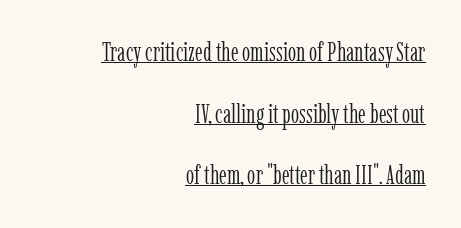
A typographer would call this underscored text. The type is set solid horizontally, with unmodified tracking. The typeface has the unassuming heft of standard copy or less. Horizontal alignment here is rightward, an uncommon choice for prose. Reading down the column, the eye jumps a long way to each next line.
